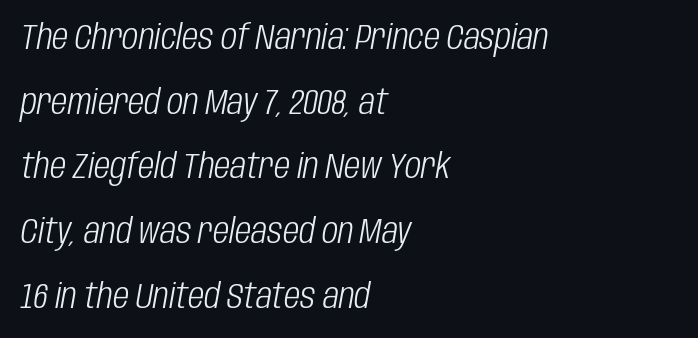
The image shows 35 px light, condensed type, italic (leaning right); set left-aligned, line spacing 1.85x, normal letter spacing, not underlined; low stroke contrast and a large x-height.
